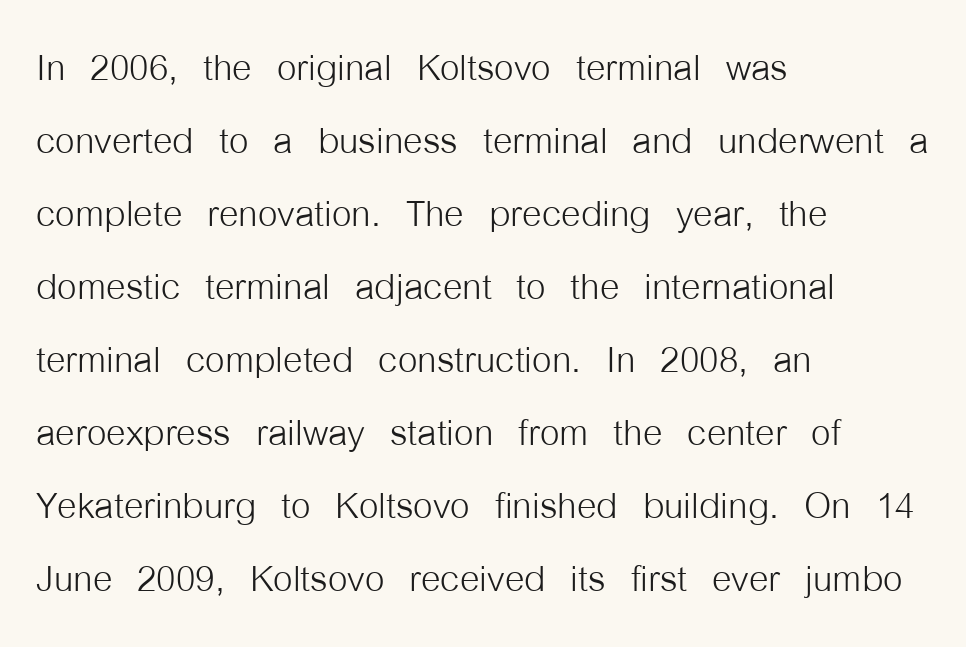
Q: Is the text bold? A: No.
Q: Is the text italic (slanted)? A: No, it is upright.
Q: Is the typeface a serif or a sans-serif typeface? A: Sans-serif.
Q: Is the text underlined? A: No.
Q: How is the paragraph aligned? A: Left-aligned.
Q: Is the spacing between letters normal or unusually wide? A: Normal.
Q: Is the spacing between lines tight, normal or loose? A: Normal.
Q: Width (condensed, normal, or wide)? A: Condensed.
Q: Stroke contrast? A: Low.
Q: x-height? A: Medium.
Q: Monospaced? A: No.
